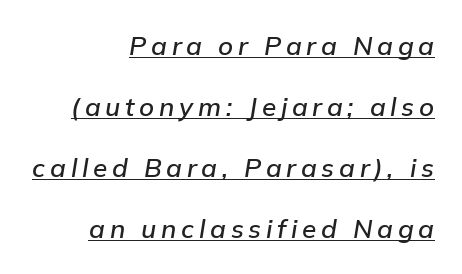
Q: Is the text italic (slanted)? A: Yes, it leans right by about 9 degrees.
Q: Is the text underlined? A: Yes.
Q: How is the paragraph aligned? A: Right-aligned.
Q: Is the spacing between lines tight, normal or loose? A: Loose.
